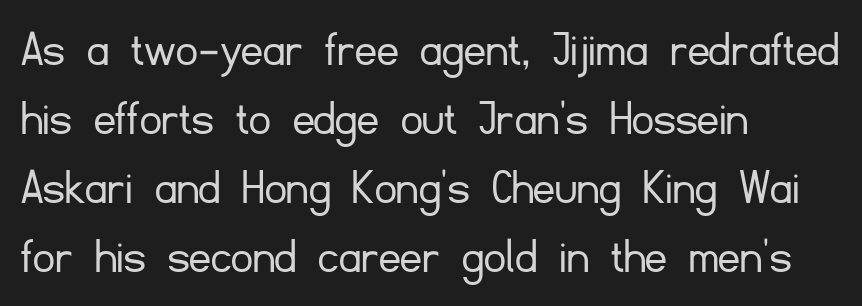
{"serif": "no", "italic": "no", "bold": "no", "weight": "light", "width": "normal", "stroke_contrast": "low", "x_height": "small", "monospaced": "no", "underline": "no", "align": "left", "line_spacing": "normal", "line_spacing_ratio": 1.3, "letter_spacing": "normal", "letter_spacing_em": 0.0, "glyph_px": 53}
